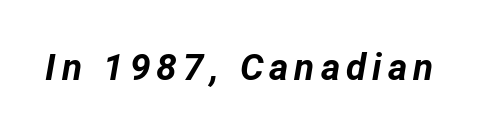
The image shows 37 px bold type, italic (leaning right); set not underlined; low stroke contrast and a medium x-height.
